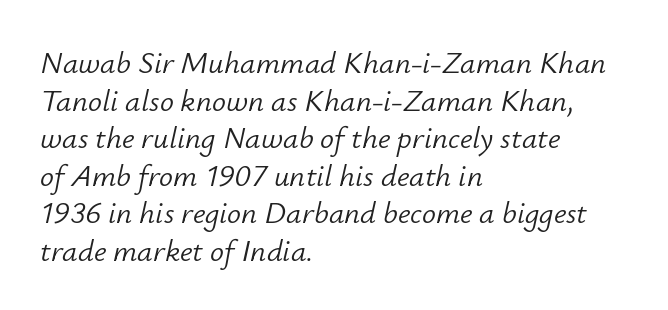
The letters look calm and open, with moderate or lighter stems. Does the copy run flush right? No — it runs flush left. This sample has the flowing, uneven cadence of proportional lettering. Descenders hang freely into open space. Tall strokes in this sample are angled rather than plumb.
